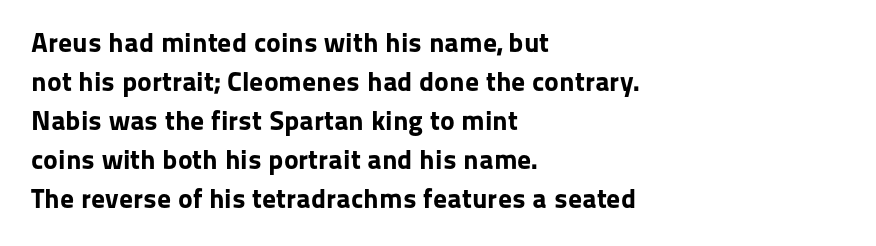
{"serif": "no", "italic": "no", "bold": "yes", "weight": "bold", "width": "normal", "stroke_contrast": "low", "x_height": "medium", "monospaced": "no", "underline": "no", "align": "left", "line_spacing": "normal", "line_spacing_ratio": 1.39, "letter_spacing": "normal", "letter_spacing_em": 0.0, "glyph_px": 28}
